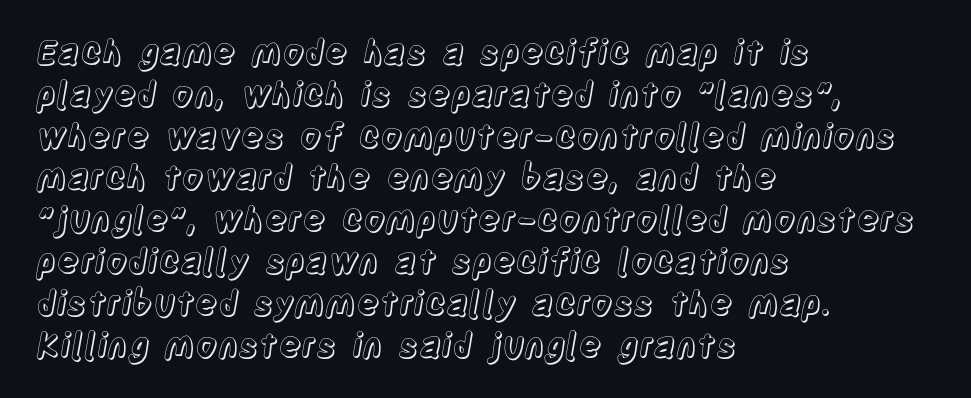
The image shows 34 px condensed type; set left-aligned, line spacing 1.23x, normal letter spacing, not underlined; a large x-height.
